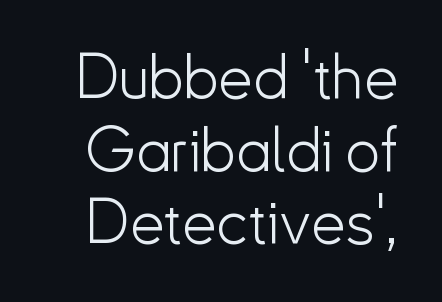
No feet cap the strokes, marking this as sans-serif type. Caption: face not bold, strokes unweighted. You can tell it's not italic because the verticals are truly vertical. Students, note that the glyphs here touch the page at normal intervals. Nobody drew a line under any word here. Proportional: the letters do not fall into vertical columns.
